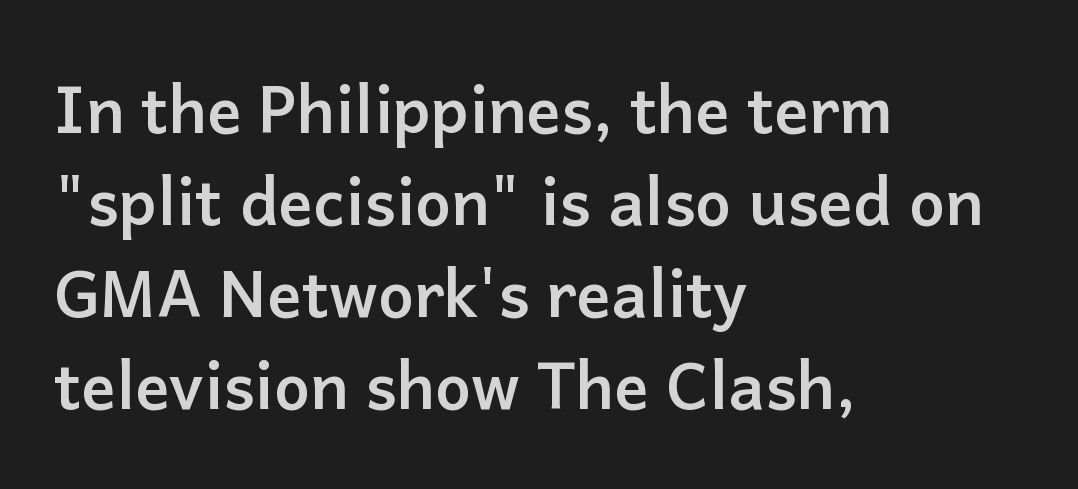
To sum up the face: it is a sans, with no serifs. The lines sit at an ordinary, default distance from one another. It's the straight-up-and-down kind of type. Anything drawn beneath the words? Only blank space. The tracking reads as untouched default to a designer's eye. Summary of weight: heavy, a full bold.
